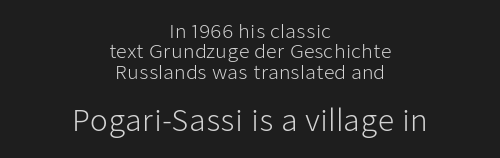
Letterform terminals end flat and unadorned throughout the passage. Varying glyph widths throughout — classic text-font behaviour. Larger block? The one below; the one above is distinctly smaller. The axis of the letterforms is exactly vertical. The passage shown has conventional tracking throughout.
